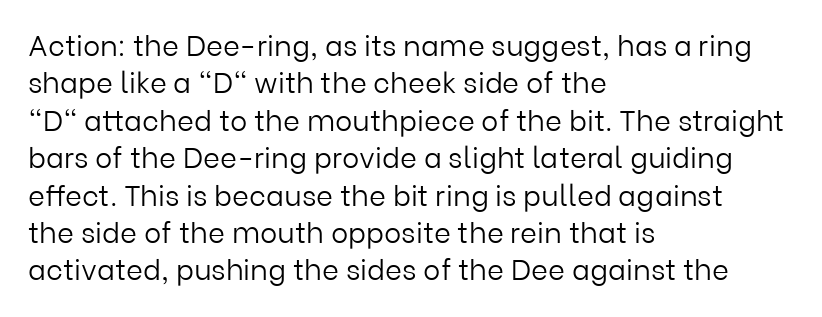
The image shows 29 px light sans-serif type, upright; set left-aligned, normal line spacing (1.29x), normal letter spacing, not underlined; low stroke contrast and a medium x-height.
